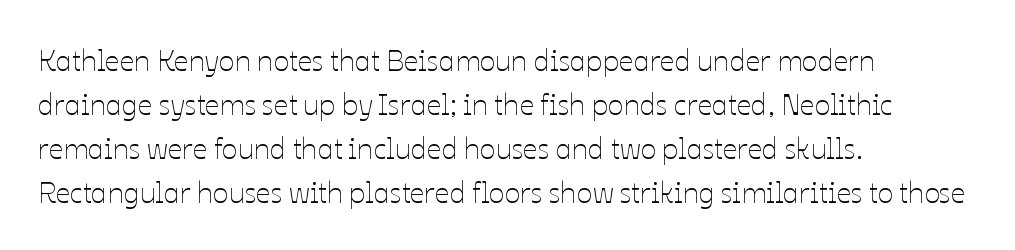
Q: Is the text bold? A: No.
Q: Is the text italic (slanted)? A: No, it is upright.
Q: Is the text underlined? A: No.
Q: How is the paragraph aligned? A: Left-aligned.
Q: Is the spacing between letters normal or unusually wide? A: Normal.
Q: Is the spacing between lines tight, normal or loose? A: Normal.
Q: Width (condensed, normal, or wide)? A: Normal.
Q: Stroke contrast? A: Low.
Q: x-height? A: Medium.
Q: Monospaced? A: No.
